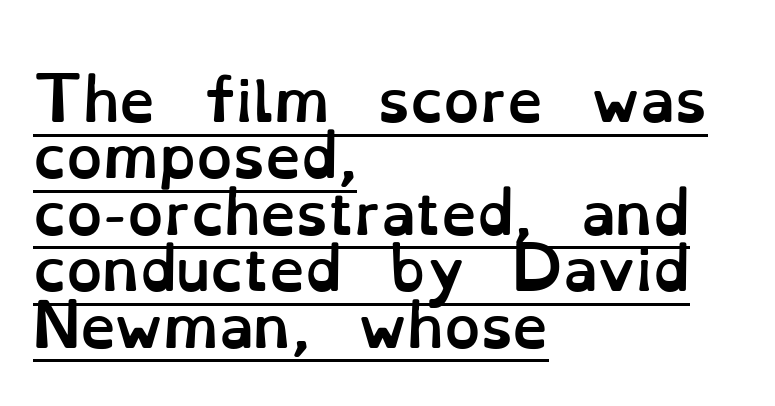
Q: Is the text bold? A: Yes.
Q: Is the text italic (slanted)? A: No, it is upright.
Q: Is the text underlined? A: Yes.
Q: How is the paragraph aligned? A: Left-aligned.
Q: Is the spacing between letters normal or unusually wide? A: Normal.
Q: Is the spacing between lines tight, normal or loose? A: Tight.
Q: Width (condensed, normal, or wide)? A: Normal.
Q: Stroke contrast? A: Low.
Q: x-height? A: Small.
Q: Monospaced? A: No.
